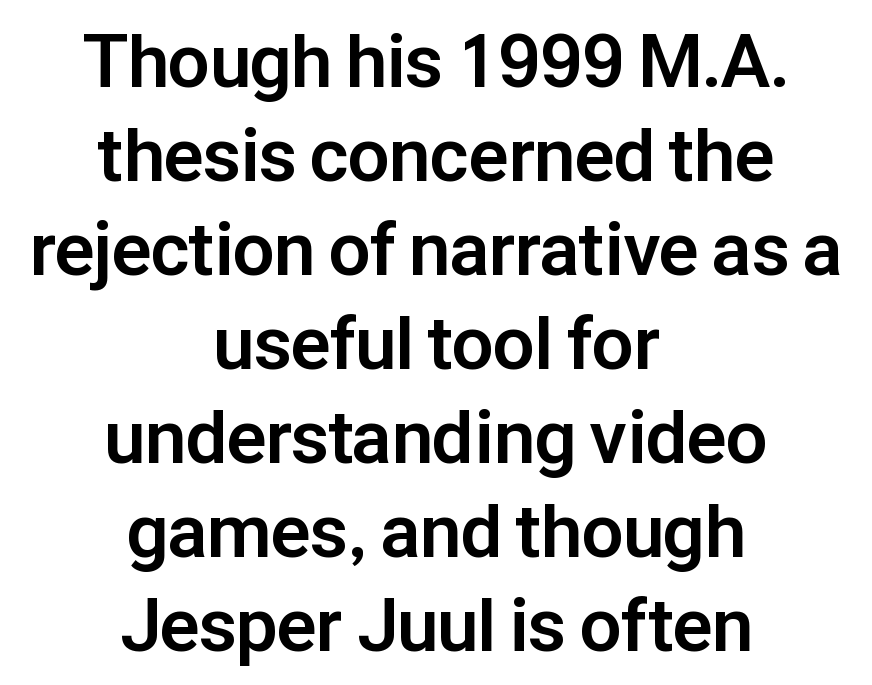
The image shows 74 px bold sans-serif type, upright; set centered, normal line spacing (1.27x), normal letter spacing, not underlined; low stroke contrast and a medium x-height.
